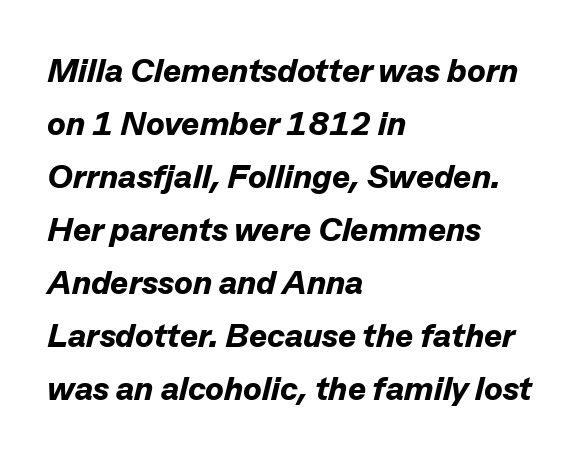
{"italic": "yes", "lean": "right", "slant_degrees": 13, "bold": "yes", "weight": "bold", "width": "normal", "stroke_contrast": "low", "x_height": "medium", "monospaced": "no", "underline": "no", "align": "left", "line_spacing": "normal", "line_spacing_ratio": 1.56, "letter_spacing": "normal", "letter_spacing_em": 0.0, "glyph_px": 34}
